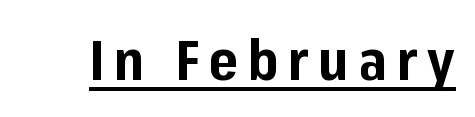
Q: Is the text bold? A: Yes.
Q: Is the text italic (slanted)? A: No, it is upright.
Q: Is the typeface a serif or a sans-serif typeface? A: Sans-serif.
Q: Is the text underlined? A: Yes.
Q: Width (condensed, normal, or wide)? A: Normal.
Q: Stroke contrast? A: Low.
Q: x-height? A: Medium.
Q: Monospaced? A: No.
